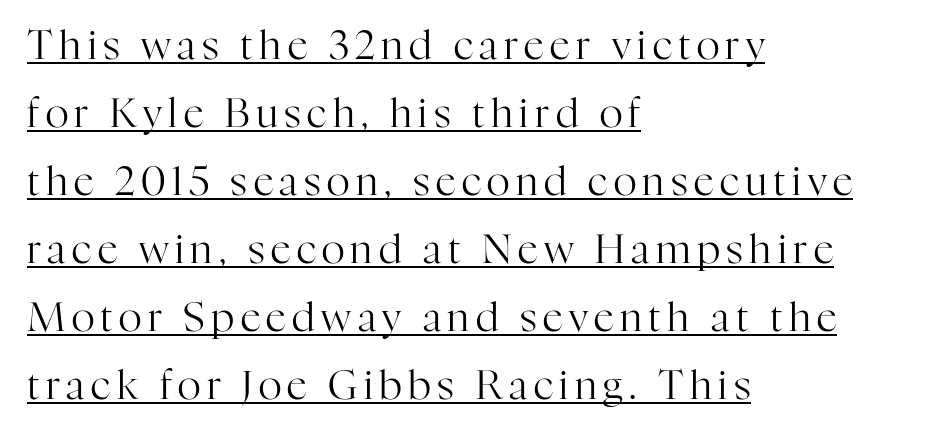
The image shows 40 px regular-weight serif type, upright; set left-aligned, normal line spacing (1.7x), underlined; high stroke contrast and a medium x-height.
